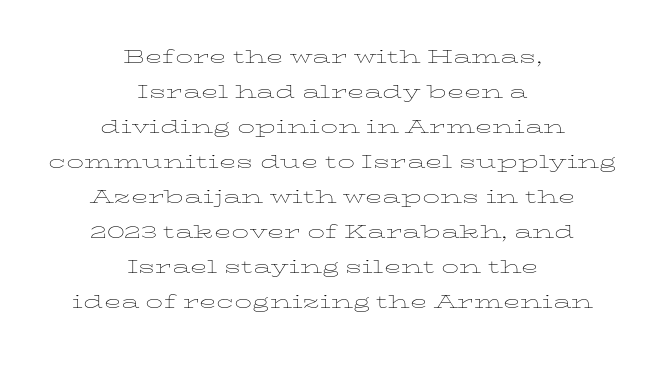
{"italic": "no", "bold": "no", "underline": "no", "align": "center", "line_spacing": "normal", "line_spacing_ratio": 1.52, "letter_spacing": "normal", "letter_spacing_em": 0.0, "glyph_px": 23}
